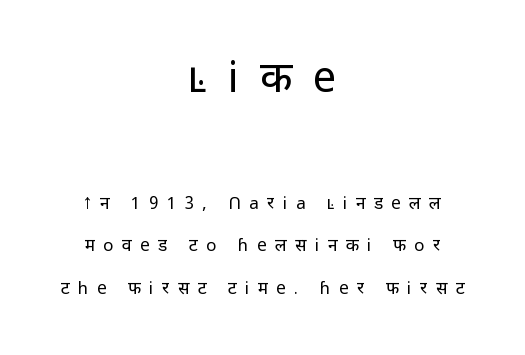
The image shows 42 px regular-weight sans-serif type, upright; set centered, loose line spacing (2.5x), unusually wide letter spacing (+0.5 em), not underlined; the first (top) block is 2.47x larger; low stroke contrast and a medium x-height.
